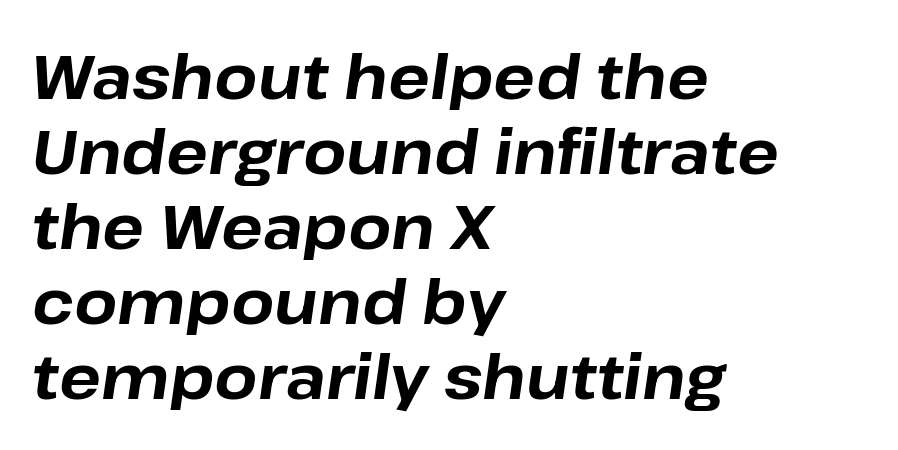
Q: Is the text bold? A: Yes.
Q: Is the text italic (slanted)? A: Yes, it leans right by about 8 degrees.
Q: Is the text underlined? A: No.
Q: How is the paragraph aligned? A: Left-aligned.
Q: Is the spacing between letters normal or unusually wide? A: Normal.
Q: Width (condensed, normal, or wide)? A: Normal.
Q: Stroke contrast? A: Low.
Q: x-height? A: Medium.
Q: Monospaced? A: No.
